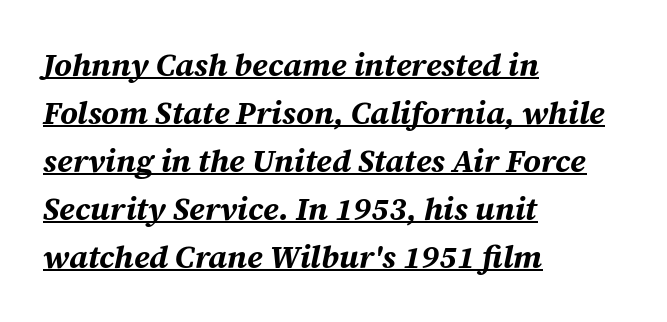
The image shows 32 px bold type, italic (leaning right); set left-aligned, normal line spacing (1.5x), normal letter spacing, underlined; medium stroke contrast and a medium x-height.
